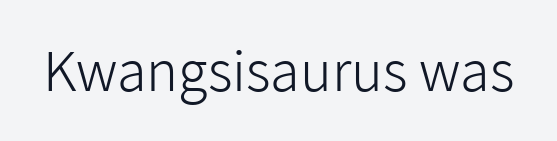
The image shows 54 px light sans-serif type, upright; set normal letter spacing, not underlined; low stroke contrast and a medium x-height.
